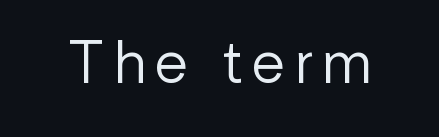
Q: Is the text bold? A: No.
Q: Is the text italic (slanted)? A: No, it is upright.
Q: Is the typeface a serif or a sans-serif typeface? A: Sans-serif.
Q: Is the text underlined? A: No.
Q: Width (condensed, normal, or wide)? A: Normal.
Q: Stroke contrast? A: Low.
Q: x-height? A: Medium.
Q: Monospaced? A: No.
